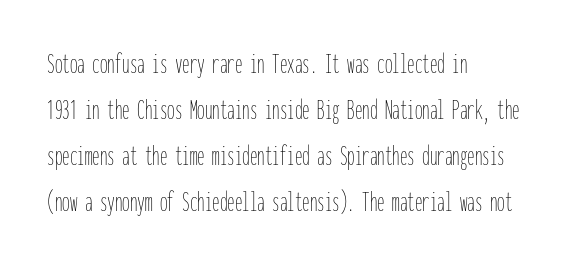
If you measured baseline to baseline, you'd find a middling distance. Looks like terminal output: every glyph gets an equal slot. Caption: standard tracking, unaltered. This rendering uses left alignment, leaving the right contour irregular. The passage shown is not underscored anywhere.
